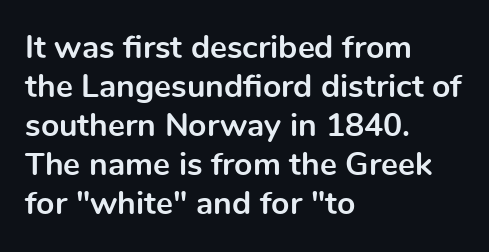
{"serif": "no", "italic": "no", "bold": "yes", "weight": "bold", "width": "normal", "x_height": "medium", "monospaced": "no", "underline": "no", "align": "left", "line_spacing_ratio": 1.22, "letter_spacing": "normal", "letter_spacing_em": 0.0, "glyph_px": 32}
